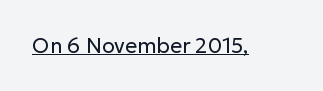
{"italic": "no", "bold": "no", "underline": "yes", "letter_spacing": "normal", "letter_spacing_em": 0.0, "glyph_px": 21}
